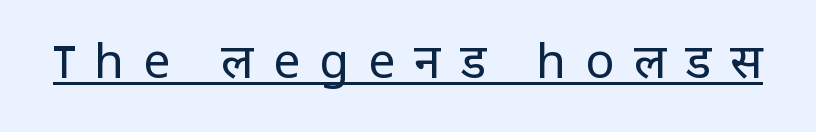
Q: Is the text bold? A: No.
Q: Is the text italic (slanted)? A: No, it is upright.
Q: Is the typeface a serif or a sans-serif typeface? A: Sans-serif.
Q: Is the text underlined? A: Yes.
Q: Is the spacing between letters normal or unusually wide? A: Unusually wide.
Q: Width (condensed, normal, or wide)? A: Normal.
Q: Stroke contrast? A: Low.
Q: x-height? A: Medium.
Q: Monospaced? A: No.
